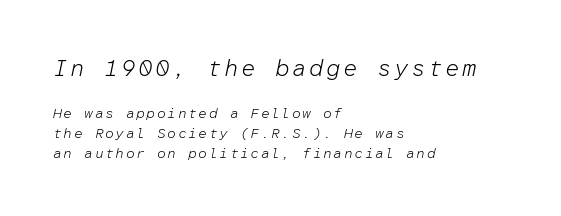
{"italic": "yes", "lean": "right", "slant_degrees": 12, "bold": "no", "underline": "no", "align": "left", "line_spacing": "normal", "line_spacing_ratio": 1.42, "larger_block": "first", "size_ratio": 1.64, "glyph_px": 23}
